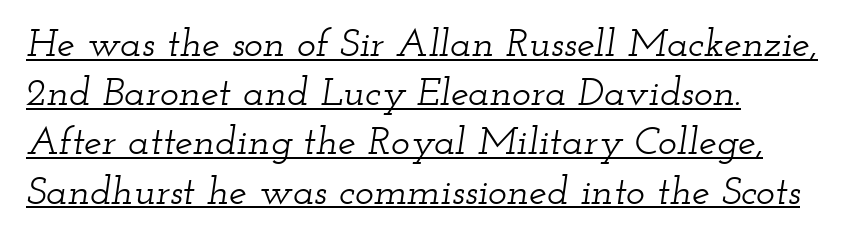
The face used here is proportionally spaced, like ordinary book or web type. Like a heading marked for emphasis, these lines bear an underscore. The characters display serif detailing at their extremities. Tracking here is standard; glyphs follow each other at the usual distance. The passage is arranged the way most books set body copy — flush left.
